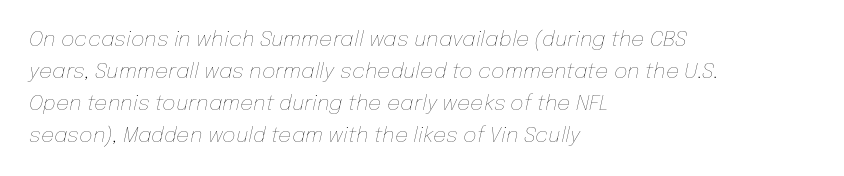
This is not heavy type; no bold has been used. A clean baseline with only descenders dipping below it. Notice how the stems are inclined rather than vertical — that's the hallmark of italics. Compared with a centered layout, this one pins lines to the left instead. The designer left line spacing at the default.
